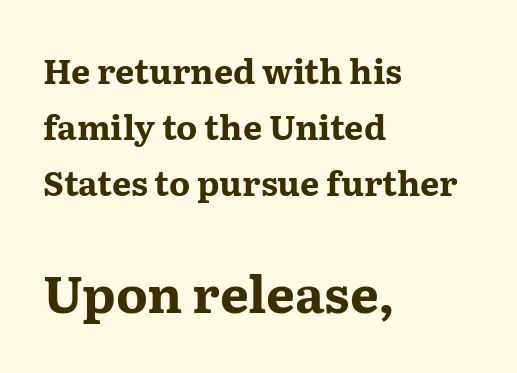
This sample keeps an unexceptional amount of space between lines. Look at the glyph heights: the lower group is clearly the bigger setting. This sample is left-justified, so line endings fall wherever the words run out. Unmarked baselines from the first word to the last.
